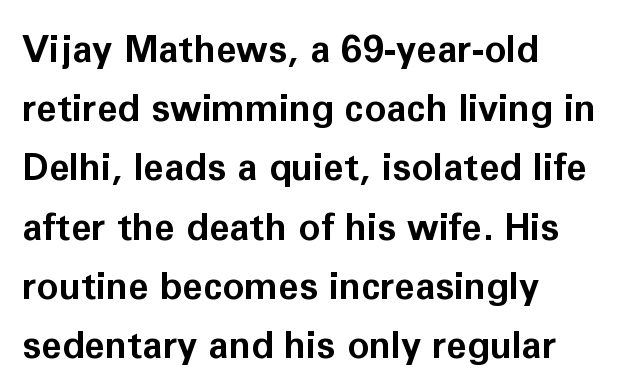
Each new line begins a customary step beneath the previous one. The text block is weighted toward the left margin, trailing off unevenly rightward. Beneath every word, the page is bare. The rendering uses a bold face; every stroke is thick and dark. There is no visible air inserted between adjacent glyphs. Quick note: not italic, upright.
